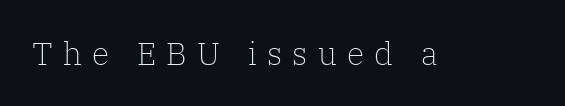
Lines of text with bare space underneath. The passage shown is typeset with a serif family. Proportional: the letters do not fall into vertical columns. Bold? No — there's no thickening of the strokes.
